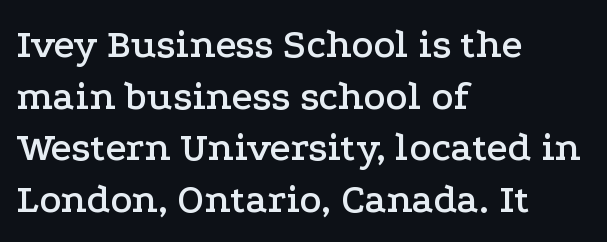
Q: Is the text italic (slanted)? A: No, it is upright.
Q: Is the typeface a serif or a sans-serif typeface? A: Serif.
Q: Is the text underlined? A: No.
Q: How is the paragraph aligned? A: Left-aligned.
Q: Is the spacing between letters normal or unusually wide? A: Normal.
Q: Is the spacing between lines tight, normal or loose? A: Normal.
Q: Width (condensed, normal, or wide)? A: Wide.
Q: Stroke contrast? A: Low.
Q: x-height? A: Medium.
Q: Monospaced? A: No.
